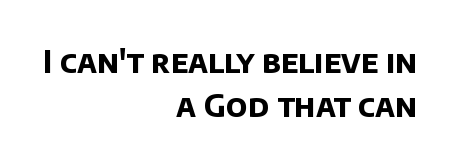
Q: Is the text bold? A: Yes.
Q: Is the typeface a serif or a sans-serif typeface? A: Sans-serif.
Q: Is the text underlined? A: No.
Q: How is the paragraph aligned? A: Right-aligned.
Q: Is the spacing between letters normal or unusually wide? A: Normal.
Q: Is the spacing between lines tight, normal or loose? A: Normal.
Q: Width (condensed, normal, or wide)? A: Normal.
Q: Stroke contrast? A: Low.
Q: x-height? A: Large.
Q: Monospaced? A: No.
